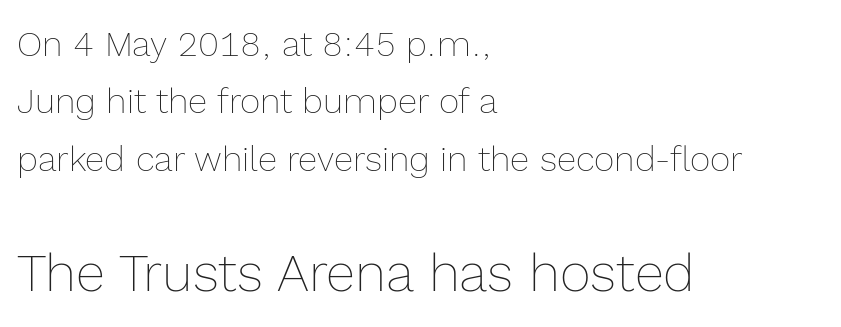
Q: Is the text bold? A: No.
Q: Is the text italic (slanted)? A: No, it is upright.
Q: Is the text underlined? A: No.
Q: How is the paragraph aligned? A: Left-aligned.
Q: Is the spacing between letters normal or unusually wide? A: Normal.
Q: Is the spacing between lines tight, normal or loose? A: Normal.
Q: Which block of text is set in a larger size, the first (top) or the second (bottom)? A: The second (bottom) one.
Q: Width (condensed, normal, or wide)? A: Normal.
Q: x-height? A: Medium.
Q: Monospaced? A: No.
